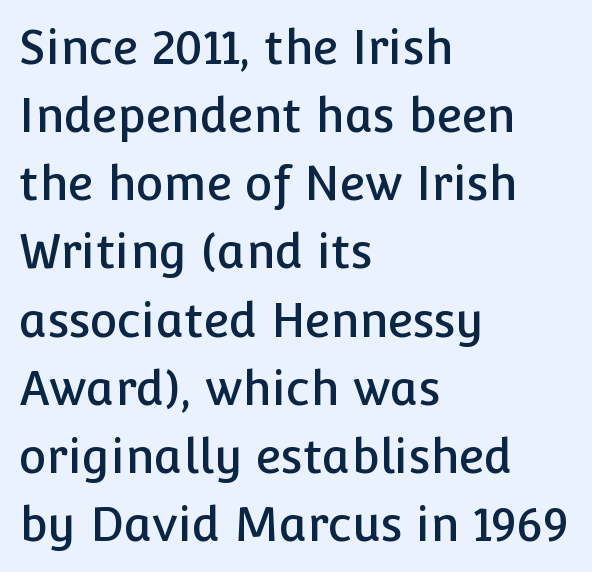
{"serif": "no", "italic": "no", "width": "normal", "stroke_contrast": "low", "x_height": "medium", "monospaced": "no", "underline": "no", "align": "left", "line_spacing": "normal", "line_spacing_ratio": 1.45, "letter_spacing": "normal", "letter_spacing_em": 0.0, "glyph_px": 47}
